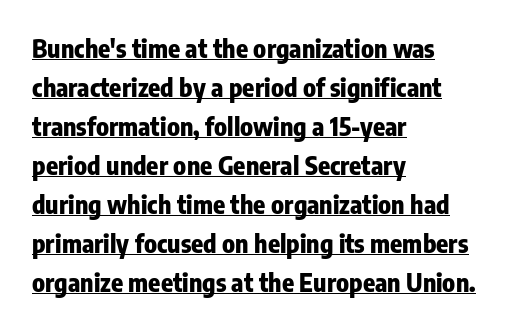
The tracking reads as untouched default to a designer's eye. Italic? Not at all — the glyphs are vertical. Bold? Absolutely — the strokes are thick and heavy. Layout note: lines flush left.
